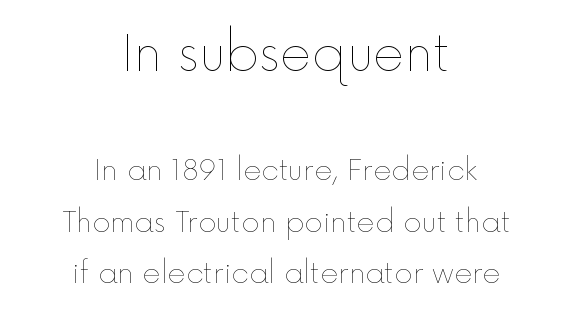
Q: Is the text bold? A: No.
Q: Is the text italic (slanted)? A: No, it is upright.
Q: Is the text underlined? A: No.
Q: How is the paragraph aligned? A: Centered.
Q: Is the spacing between letters normal or unusually wide? A: Normal.
Q: Which block of text is set in a larger size, the first (top) or the second (bottom)? A: The first (top) one.
Q: Width (condensed, normal, or wide)? A: Normal.
Q: x-height? A: Medium.
Q: Monospaced? A: No.
